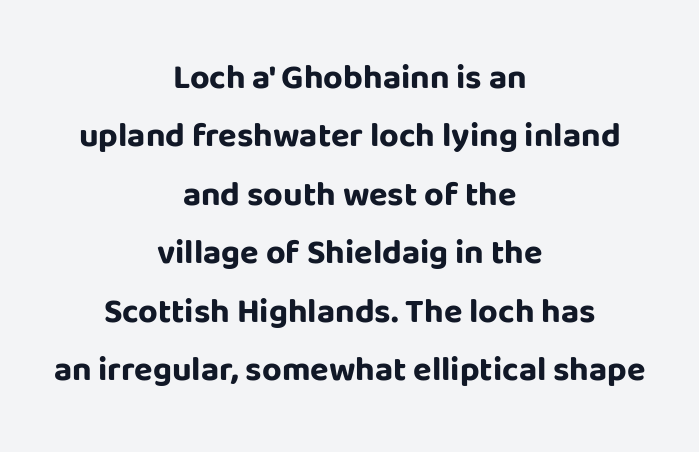
Q: Is the text bold? A: Yes.
Q: Is the text italic (slanted)? A: No, it is upright.
Q: Is the typeface a serif or a sans-serif typeface? A: Sans-serif.
Q: Is the text underlined? A: No.
Q: How is the paragraph aligned? A: Centered.
Q: Is the spacing between letters normal or unusually wide? A: Normal.
Q: Width (condensed, normal, or wide)? A: Normal.
Q: Stroke contrast? A: Low.
Q: x-height? A: Large.
Q: Monospaced? A: No.
